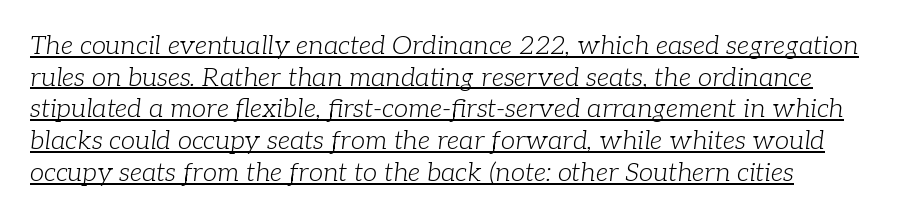
{"italic": "yes", "lean": "right", "slant_degrees": 7, "bold": "no", "underline": "yes", "align": "left", "line_spacing_ratio": 1.22, "letter_spacing": "normal", "letter_spacing_em": 0.0, "glyph_px": 26}
